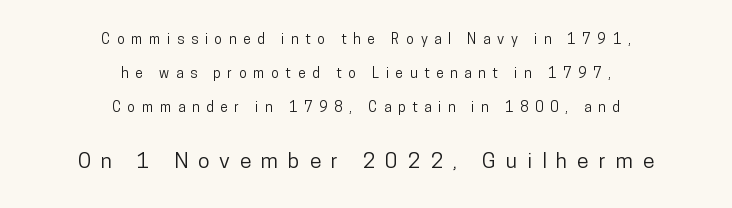
{"italic": "no", "underline": "no", "align": "center", "line_spacing": "loose", "line_spacing_ratio": 2.44, "letter_spacing": "wide", "letter_spacing_em": 0.48, "larger_block": "second", "size_ratio": 1.5, "glyph_px": 21}
